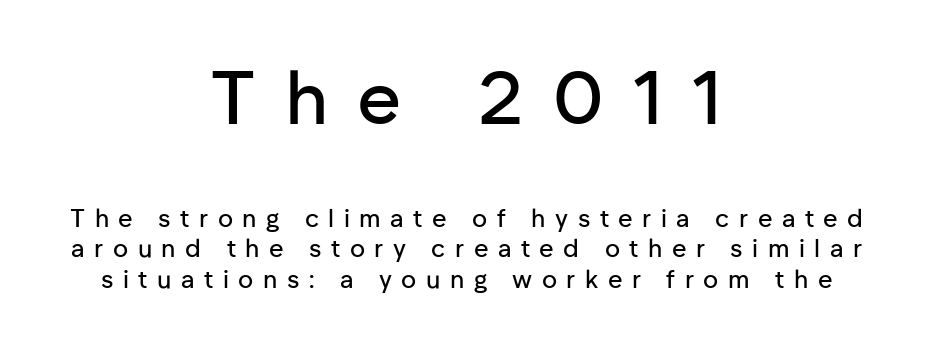
This rendering employs a face without finishing strokes, i.e., a sans-serif. Characters remain perfectly vertical along every line. Note: larger setting up top, smaller setting below. Students, note that the glyphs here are deliberately spaced far apart.
